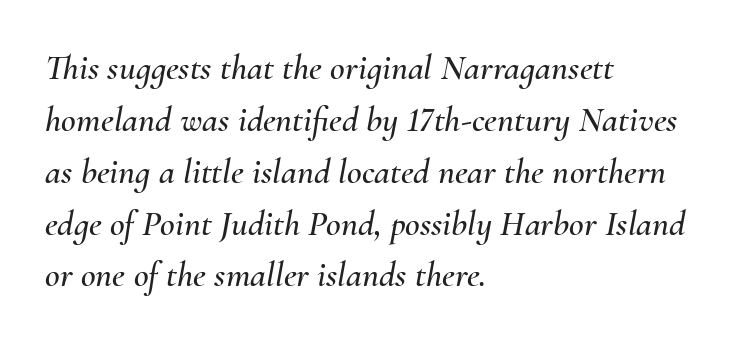
Glance below the letters and you will spot only blank space. The lines are quadded left. The space between consecutive lines is moderate. Look at the tracking — it's just the regular setting, nothing added. You could not count columns in this text — the font is proportionally spaced. If you drew a line through each stem, it would be angled.
